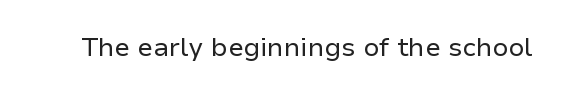
A roman cut, with each character standing at attention. Decoration check: the copy has no underline. The gaps between neighbouring characters are ordinary and unremarkable. Bold? No — there's no thickening of the strokes.
